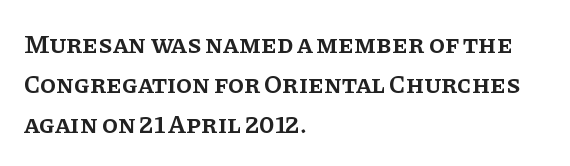
The image shows 26 px text type, upright; set left-aligned, normal line spacing (1.53x), normal letter spacing, not underlined.
